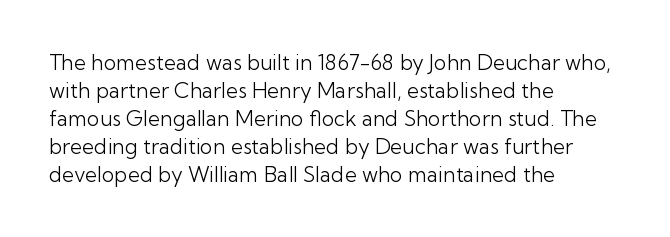
The paragraph has a hard left edge and a soft right edge. Rows of type keep a routine distance in the vertical direction. The letters sit at their default tracking, neither squeezed nor spread. Posture: vertical.
